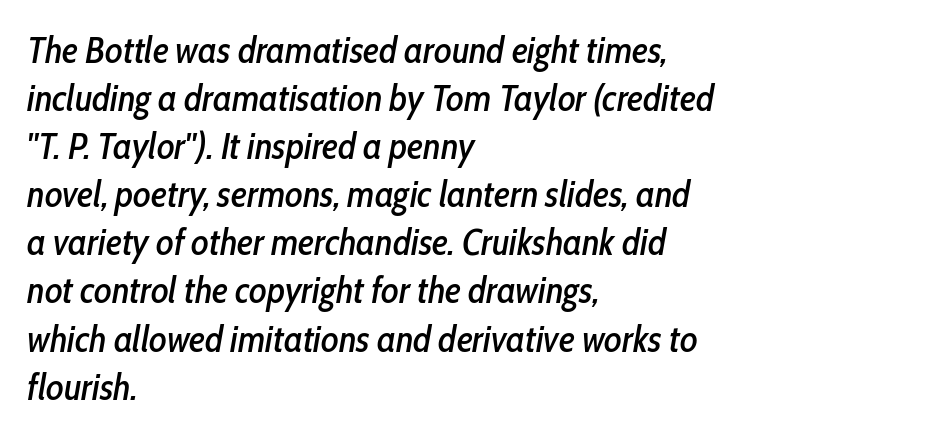
Q: Is the text italic (slanted)? A: Yes, it leans right by about 10 degrees.
Q: Is the text underlined? A: No.
Q: How is the paragraph aligned? A: Left-aligned.
Q: Is the spacing between letters normal or unusually wide? A: Normal.
Q: Is the spacing between lines tight, normal or loose? A: Normal.
Q: Width (condensed, normal, or wide)? A: Condensed.
Q: Stroke contrast? A: Low.
Q: x-height? A: Medium.
Q: Monospaced? A: No.
